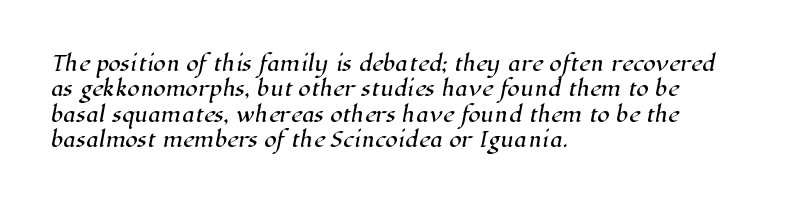
The gaps between neighbouring characters are ordinary and unremarkable. Interline gaps are of average width in this sample. One-word summary of the alignment: left. The gap between lines stays unmarked.
